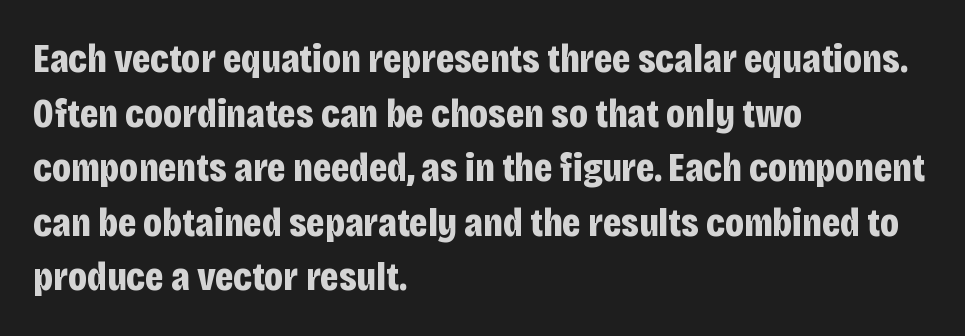
Q: Is the text bold? A: Yes.
Q: Is the text italic (slanted)? A: No, it is upright.
Q: Is the typeface a serif or a sans-serif typeface? A: Sans-serif.
Q: Is the text underlined? A: No.
Q: How is the paragraph aligned? A: Left-aligned.
Q: Is the spacing between letters normal or unusually wide? A: Normal.
Q: Is the spacing between lines tight, normal or loose? A: Normal.
Q: Width (condensed, normal, or wide)? A: Condensed.
Q: Stroke contrast? A: Low.
Q: x-height? A: Large.
Q: Monospaced? A: No.
